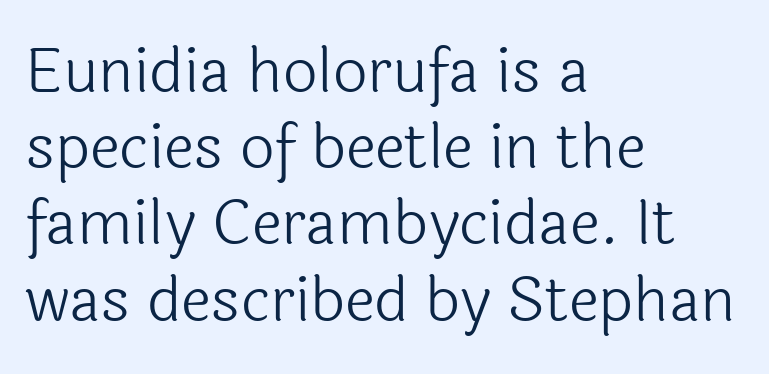
{"serif": "no", "italic": "no", "bold": "no", "weight": "light", "width": "normal", "x_height": "medium", "monospaced": "no", "underline": "no", "align": "left", "line_spacing": "normal", "line_spacing_ratio": 1.25, "letter_spacing": "normal", "letter_spacing_em": 0.0, "glyph_px": 61}
